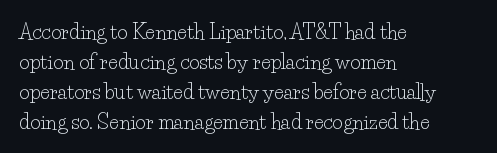
Q: Is the text bold? A: No.
Q: Is the text italic (slanted)? A: No, it is upright.
Q: Is the text underlined? A: No.
Q: How is the paragraph aligned? A: Left-aligned.
Q: Is the spacing between letters normal or unusually wide? A: Normal.
Q: Is the spacing between lines tight, normal or loose? A: Normal.
